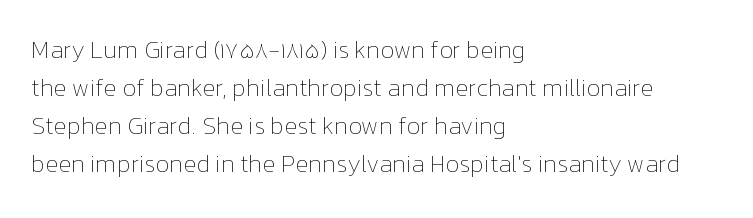
Is there much room between lines? A standard amount, neither cramped nor airy. A roman cut, with each character standing at attention. How are the letters spaced? Ordinarily, with no added tracking. This rendering features lettering with no underline. The paragraph shown leans on its left margin. The weight tops out at a normal text grade.
